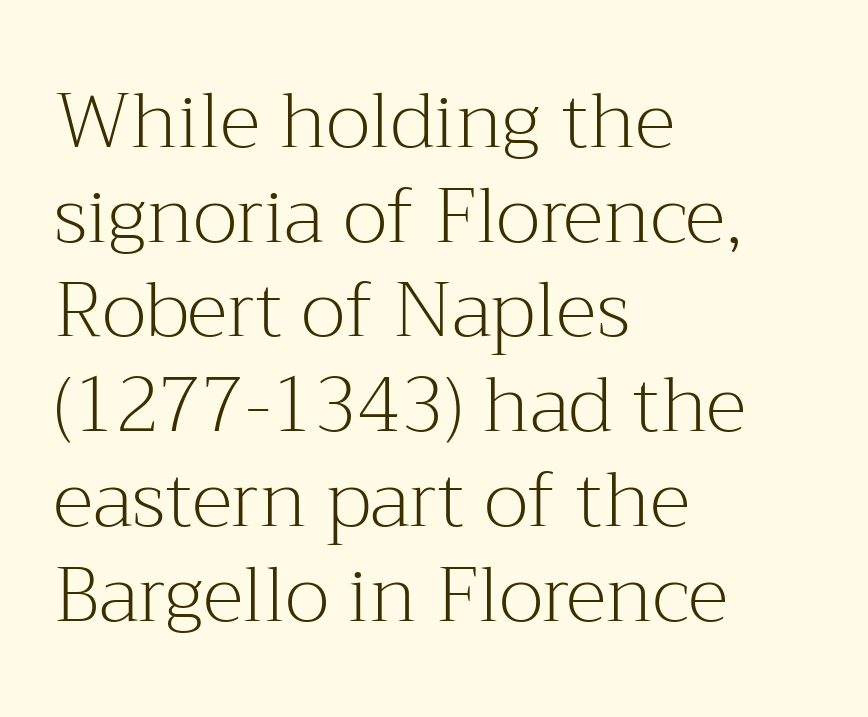
Q: Is the text bold? A: No.
Q: Is the text italic (slanted)? A: No, it is upright.
Q: Is the typeface a serif or a sans-serif typeface? A: Serif.
Q: Is the text underlined? A: No.
Q: How is the paragraph aligned? A: Left-aligned.
Q: Is the spacing between letters normal or unusually wide? A: Normal.
Q: Width (condensed, normal, or wide)? A: Normal.
Q: Stroke contrast? A: Medium.
Q: x-height? A: Medium.
Q: Monospaced? A: No.
